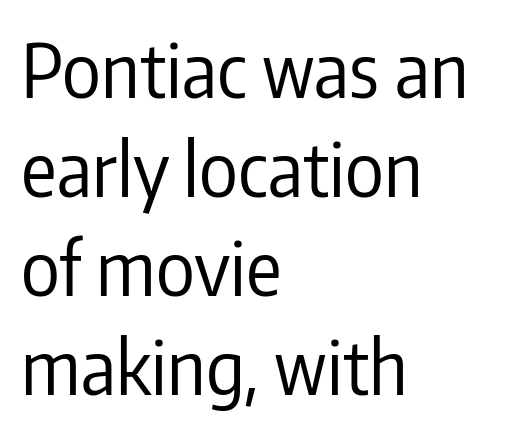
Q: Is the text bold? A: No.
Q: Is the text italic (slanted)? A: No, it is upright.
Q: Is the typeface a serif or a sans-serif typeface? A: Sans-serif.
Q: Is the text underlined? A: No.
Q: How is the paragraph aligned? A: Left-aligned.
Q: Is the spacing between letters normal or unusually wide? A: Normal.
Q: Is the spacing between lines tight, normal or loose? A: Normal.
Q: Width (condensed, normal, or wide)? A: Condensed.
Q: Stroke contrast? A: Low.
Q: x-height? A: Medium.
Q: Monospaced? A: No.
